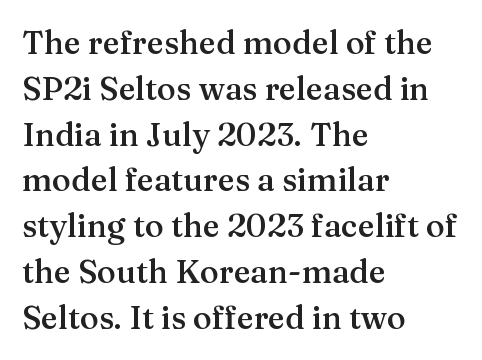
{"serif": "yes", "italic": "no", "bold": "semi", "weight": "semibold", "width": "normal", "stroke_contrast": "medium", "x_height": "medium", "monospaced": "no", "underline": "no", "align": "left", "line_spacing": "normal", "line_spacing_ratio": 1.43, "letter_spacing": "normal", "letter_spacing_em": 0.0, "glyph_px": 32}
